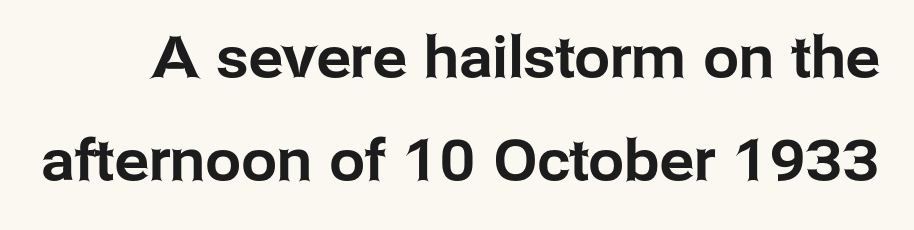
{"serif": "no", "italic": "no", "width": "normal", "stroke_contrast": "low", "x_height": "medium", "monospaced": "no", "underline": "no", "line_spacing_ratio": 1.81, "letter_spacing": "normal", "letter_spacing_em": 0.0, "glyph_px": 57}
